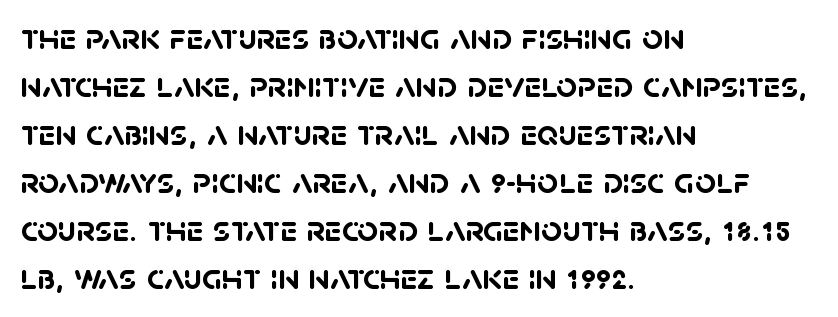
The image shows 37 px semibold sans-serif type; set left-aligned, normal line spacing (1.3x), normal letter spacing, not underlined; low stroke contrast and a large x-height.
